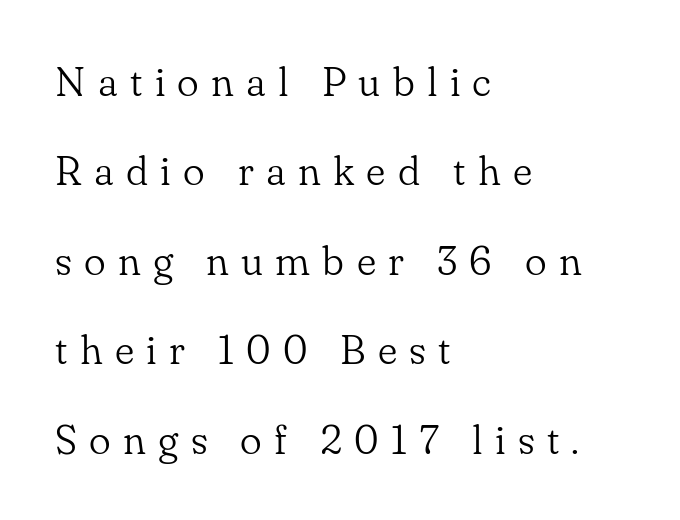
{"serif": "yes", "italic": "no", "bold": "no", "weight": "light", "width": "normal", "stroke_contrast": "low", "x_height": "small", "monospaced": "no", "underline": "no", "align": "left", "line_spacing": "loose", "line_spacing_ratio": 2.18, "letter_spacing": "wide", "letter_spacing_em": 0.3, "glyph_px": 41}
